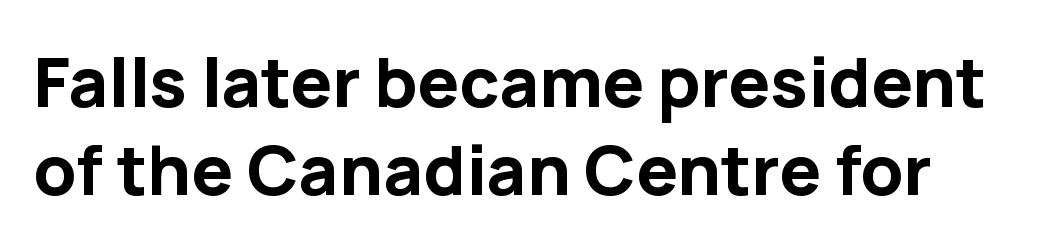
The image shows 69 px bold sans-serif type, upright; set normal line spacing (1.28x), normal letter spacing, not underlined; low stroke contrast and a medium x-height.
